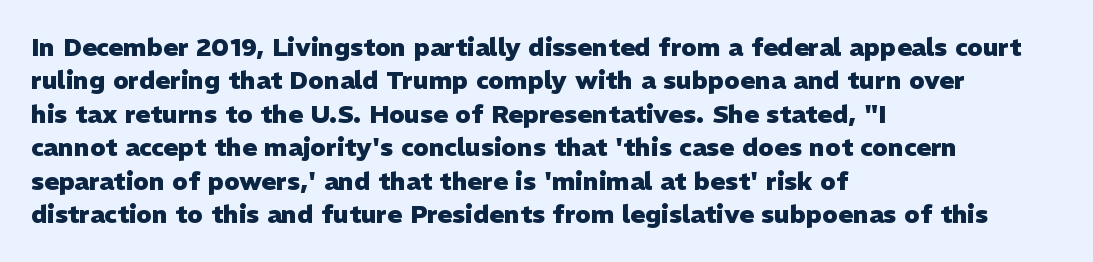
{"italic": "no", "bold": "yes", "underline": "no", "align": "left", "line_spacing": "normal", "line_spacing_ratio": 1.34, "letter_spacing": "normal", "letter_spacing_em": 0.0, "glyph_px": 25}
